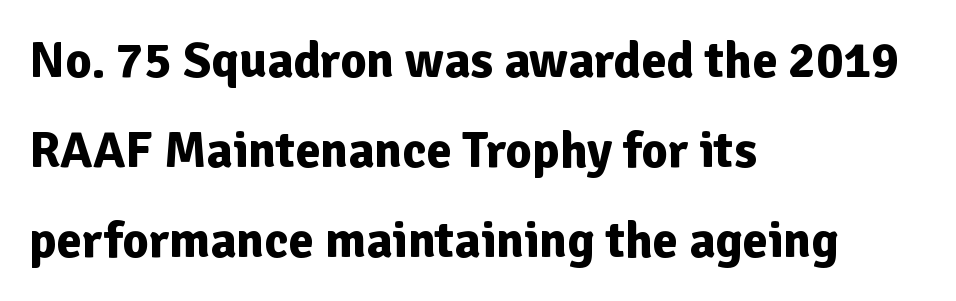
The image shows 51 px bold sans-serif type, upright; set left-aligned, line spacing 1.76x, normal letter spacing, not underlined; low stroke contrast and a medium x-height.
